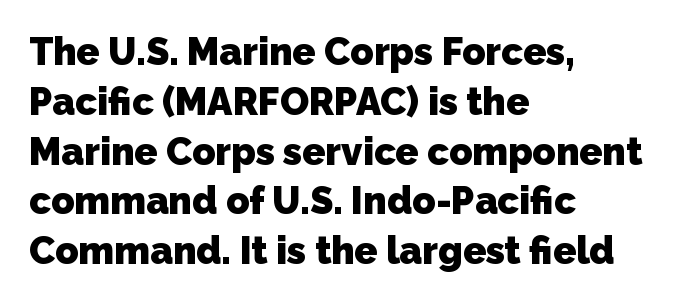
Q: Is the text bold? A: Yes.
Q: Is the typeface a serif or a sans-serif typeface? A: Sans-serif.
Q: Is the text underlined? A: No.
Q: How is the paragraph aligned? A: Left-aligned.
Q: Is the spacing between letters normal or unusually wide? A: Normal.
Q: Is the spacing between lines tight, normal or loose? A: Normal.
Q: Width (condensed, normal, or wide)? A: Normal.
Q: Stroke contrast? A: Low.
Q: x-height? A: Medium.
Q: Monospaced? A: No.
